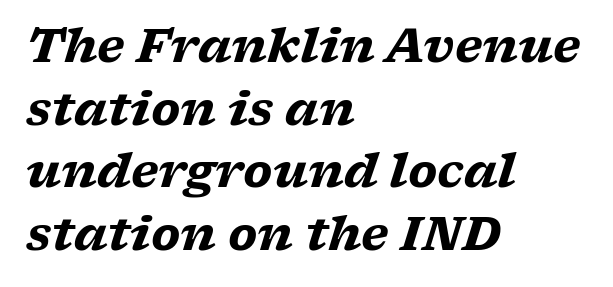
Q: Is the text bold? A: Yes.
Q: Is the text italic (slanted)? A: Yes, it leans right by about 17 degrees.
Q: Is the typeface a serif or a sans-serif typeface? A: Serif.
Q: Is the text underlined? A: No.
Q: How is the paragraph aligned? A: Left-aligned.
Q: Is the spacing between letters normal or unusually wide? A: Normal.
Q: Is the spacing between lines tight, normal or loose? A: Normal.
Q: Width (condensed, normal, or wide)? A: Wide.
Q: Stroke contrast? A: Low.
Q: x-height? A: Medium.
Q: Monospaced? A: No.
